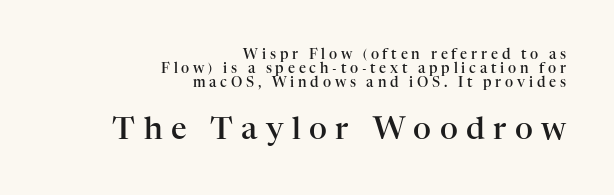
Q: Is the text bold? A: Semi-bold.
Q: Is the text italic (slanted)? A: No, it is upright.
Q: Is the typeface a serif or a sans-serif typeface? A: Serif.
Q: Is the text underlined? A: No.
Q: How is the paragraph aligned? A: Right-aligned.
Q: Is the spacing between letters normal or unusually wide? A: Unusually wide.
Q: Is the spacing between lines tight, normal or loose? A: Tight.
Q: Which block of text is set in a larger size, the first (top) or the second (bottom)? A: The second (bottom) one.
Q: Width (condensed, normal, or wide)? A: Normal.
Q: Stroke contrast? A: High.
Q: x-height? A: Medium.
Q: Monospaced? A: No.
